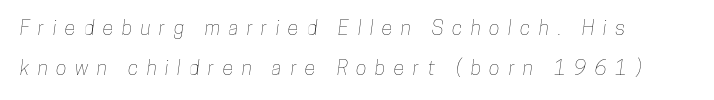
Tracking value appears strongly positive — letters spread wide. Notice the wide empty band between every row — that's loose leading. This rendering features lettering with no underline. Notice how the passage keeps a crisp vertical edge on the left only.
